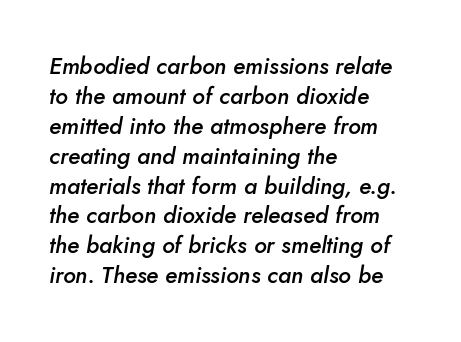
{"italic": "yes", "lean": "right", "slant_degrees": 10, "bold": "semi", "underline": "no", "align": "left", "line_spacing": "normal", "line_spacing_ratio": 1.3, "letter_spacing": "normal", "letter_spacing_em": 0.0, "glyph_px": 23}
